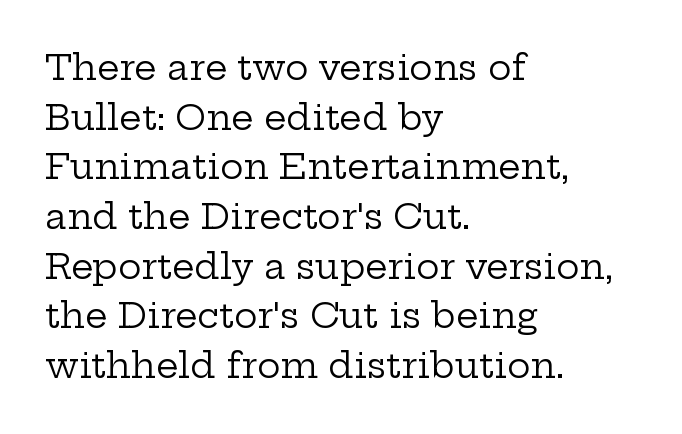
Q: Is the text bold? A: No.
Q: Is the text italic (slanted)? A: No, it is upright.
Q: Is the typeface a serif or a sans-serif typeface? A: Serif.
Q: Is the text underlined? A: No.
Q: How is the paragraph aligned? A: Left-aligned.
Q: Is the spacing between letters normal or unusually wide? A: Normal.
Q: Is the spacing between lines tight, normal or loose? A: Normal.
Q: Width (condensed, normal, or wide)? A: Wide.
Q: Stroke contrast? A: Low.
Q: x-height? A: Medium.
Q: Monospaced? A: No.
